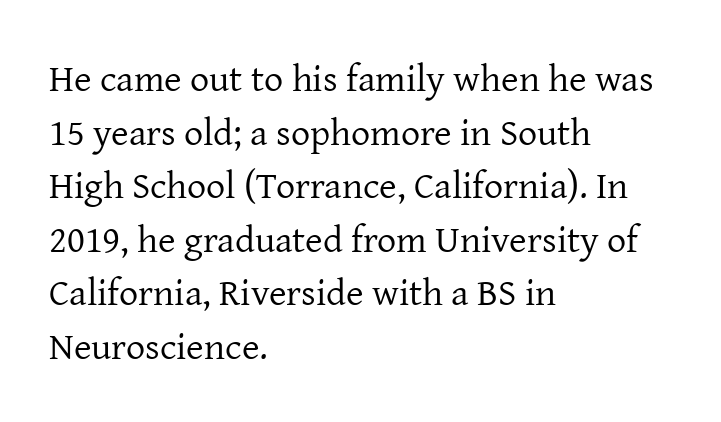
{"serif": "yes", "italic": "no", "bold": "no", "weight": "regular", "width": "normal", "stroke_contrast": "low", "x_height": "medium", "monospaced": "no", "underline": "no", "align": "left", "line_spacing": "normal", "line_spacing_ratio": 1.41, "letter_spacing": "normal", "letter_spacing_em": 0.0, "glyph_px": 38}
